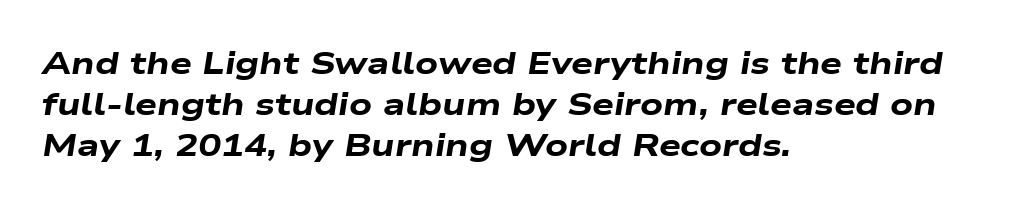
Tall strokes in this sample are angled rather than plumb. The specimen omits any rule beneath the text block's lines. Compared with a centered layout, this one pins lines to the left instead. This is heavy type, rendered in bold.
